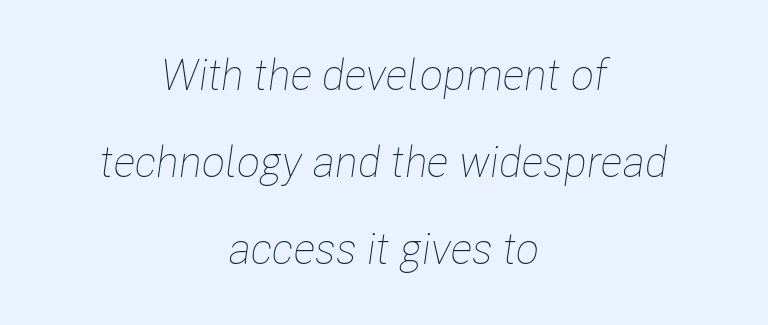
Q: Is the text bold? A: No.
Q: Is the text italic (slanted)? A: Yes, it leans right by about 8 degrees.
Q: Is the text underlined? A: No.
Q: How is the paragraph aligned? A: Centered.
Q: Is the spacing between letters normal or unusually wide? A: Normal.
Q: Is the spacing between lines tight, normal or loose? A: Loose.
Q: Width (condensed, normal, or wide)? A: Condensed.
Q: Stroke contrast? A: Low.
Q: x-height? A: Medium.
Q: Monospaced? A: No.
